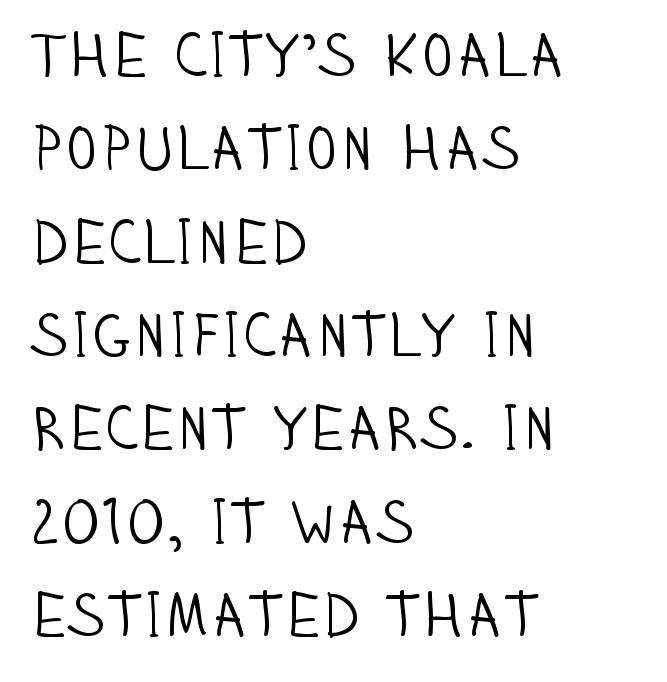
This reads as an unemphasized weight, regular at the heaviest. In terms of letterform style, serifs are entirely absent. This sample uses plain, unmodified letter spacing. Ordinary non-slanted type is in use. The baseline area is clear.
